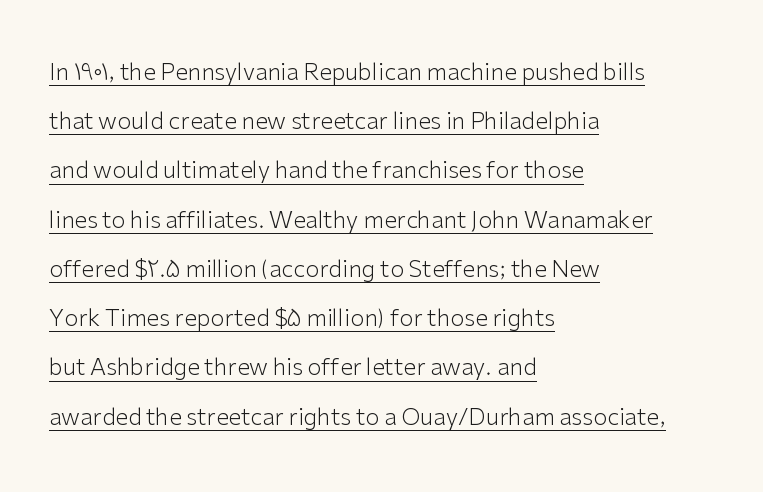
Q: Is the text bold? A: No.
Q: Is the text italic (slanted)? A: No, it is upright.
Q: Is the text underlined? A: Yes.
Q: How is the paragraph aligned? A: Left-aligned.
Q: Is the spacing between letters normal or unusually wide? A: Normal.
Q: Is the spacing between lines tight, normal or loose? A: Loose.
